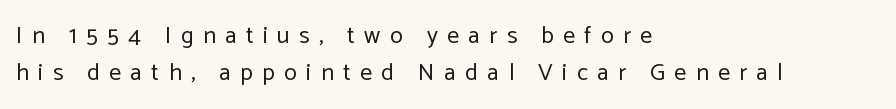
{"italic": "no", "bold": "no", "underline": "no", "align": "left", "line_spacing": "normal", "line_spacing_ratio": 1.54, "letter_spacing": "wide", "letter_spacing_em": 0.39, "glyph_px": 24}
